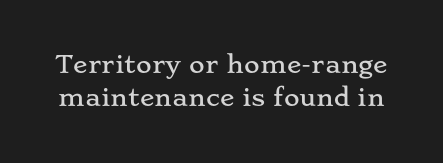
The image shows 24 px text type, upright; set normal line spacing (1.39x), normal letter spacing, not underlined.
